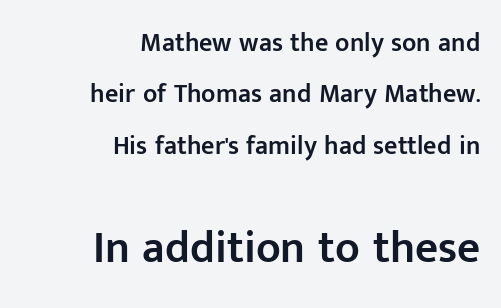
{"serif": "no", "italic": "no", "bold": "semi", "weight": "semibold", "width": "normal", "stroke_contrast": "low", "x_height": "medium", "monospaced": "no", "underline": "no", "align": "right", "line_spacing": "loose", "line_spacing_ratio": 1.98, "letter_spacing": "normal", "letter_spacing_em": 0.0, "larger_block": "second", "size_ratio": 1.73, "glyph_px": 45}
